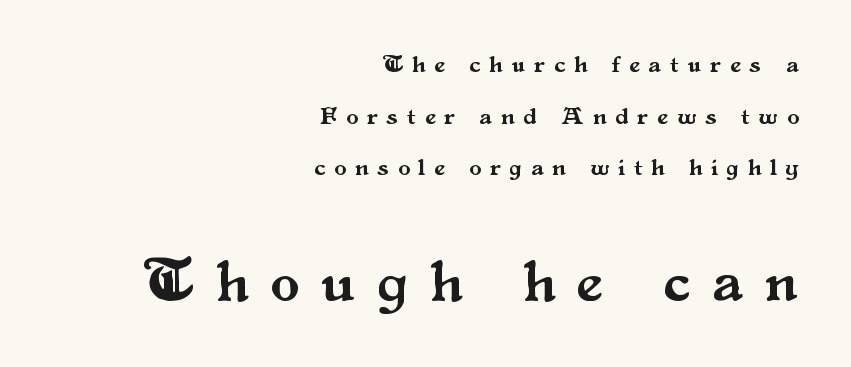
Q: Is the text italic (slanted)? A: No, it is upright.
Q: Is the typeface a serif or a sans-serif typeface? A: Serif.
Q: Is the text underlined? A: No.
Q: How is the paragraph aligned? A: Right-aligned.
Q: Is the spacing between letters normal or unusually wide? A: Unusually wide.
Q: Is the spacing between lines tight, normal or loose? A: Loose.
Q: Which block of text is set in a larger size, the first (top) or the second (bottom)? A: The second (bottom) one.
Q: Width (condensed, normal, or wide)? A: Normal.
Q: Stroke contrast? A: Medium.
Q: x-height? A: Small.
Q: Monospaced? A: No.
